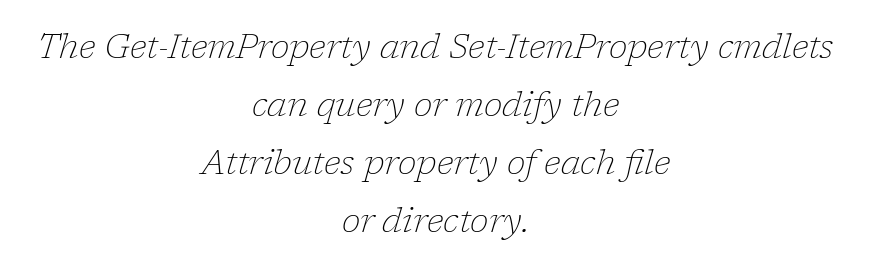
The image shows 34 px thin serif type, italic (leaning right); set centered, line spacing 1.71x, normal letter spacing, not underlined; low stroke contrast and a medium x-height.
